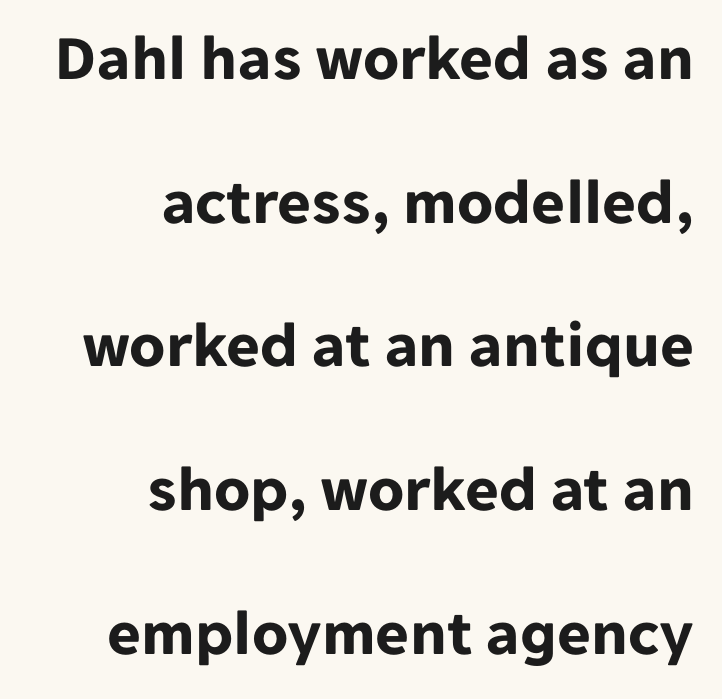
The image shows 65 px bold sans-serif type, upright; set right-aligned, loose line spacing (2.21x), normal letter spacing, not underlined; low stroke contrast and a medium x-height.
